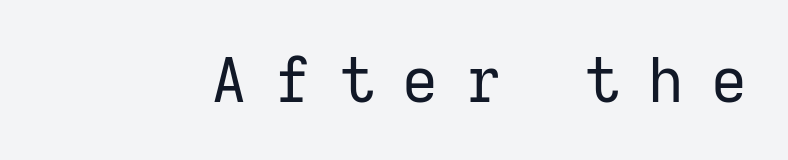
{"serif": "no", "italic": "no", "bold": "no", "weight": "regular", "width": "normal", "stroke_contrast": "low", "x_height": "medium", "monospaced": "no", "underline": "no", "letter_spacing": "wide", "letter_spacing_em": 0.45, "glyph_px": 62}
